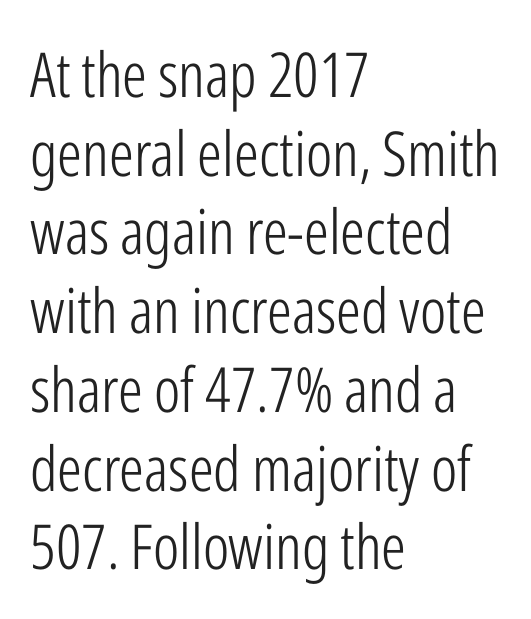
The image shows 62 px light, condensed sans-serif type, upright; set left-aligned, normal line spacing (1.27x), normal letter spacing, not underlined; low stroke contrast and a medium x-height.
